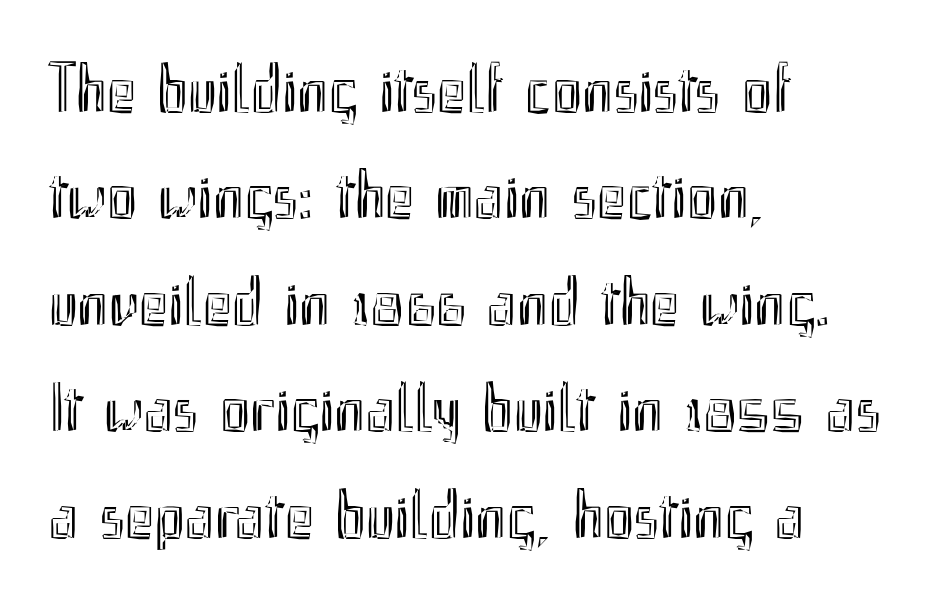
{"italic": "no", "width": "condensed", "x_height": "small", "monospaced": "no", "underline": "no", "align": "left", "line_spacing": "normal", "line_spacing_ratio": 1.52, "letter_spacing": "normal", "letter_spacing_em": 0.0, "glyph_px": 70}
